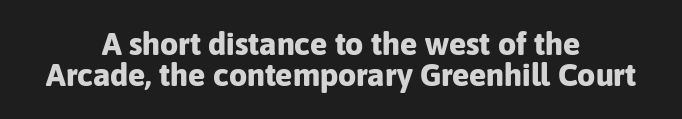
The passage shown is not underscored anywhere. Serifs: no, the terminals of the letterforms are clean. Here the designer chose a conventional face with non-uniform glyph widths. A typesetter would mark this as roman, not italic.
